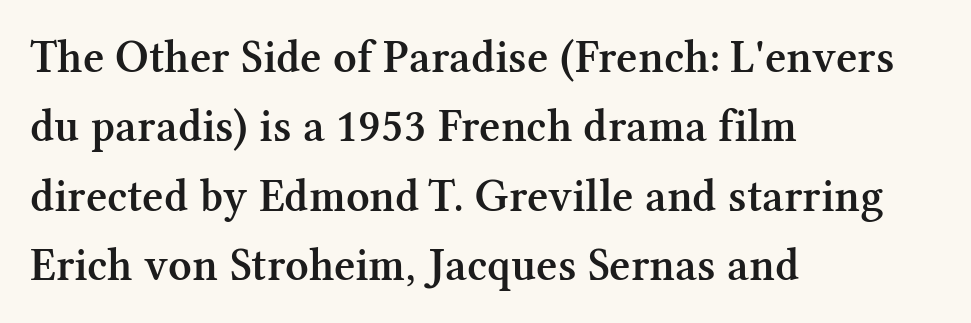
Vertically, the passage feels balanced, rows spaced as you'd expect. The typography opts for an upright posture over an oblique one. The rendering uses natural spacing where letterforms have individual widths. The strip under each line holds only bare page. Typeset ragged right — the left edge is the straight one. The font family rendered here belongs to the serif group.
